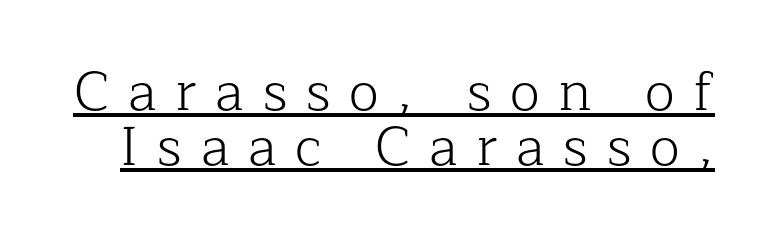
Q: Is the text bold? A: No.
Q: Is the text italic (slanted)? A: No, it is upright.
Q: Is the typeface a serif or a sans-serif typeface? A: Serif.
Q: Is the text underlined? A: Yes.
Q: Is the spacing between letters normal or unusually wide? A: Unusually wide.
Q: Is the spacing between lines tight, normal or loose? A: Tight.
Q: Width (condensed, normal, or wide)? A: Normal.
Q: Stroke contrast? A: Low.
Q: x-height? A: Medium.
Q: Monospaced? A: No.
